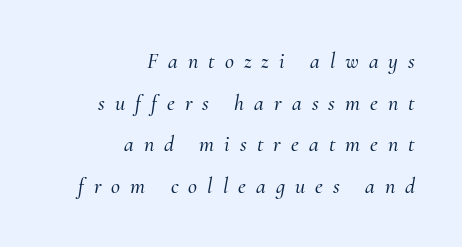
The image shows 22 px text type, italic (leaning right); set right-aligned, line spacing 1.89x, unusually wide letter spacing (+0.46 em), not underlined.
